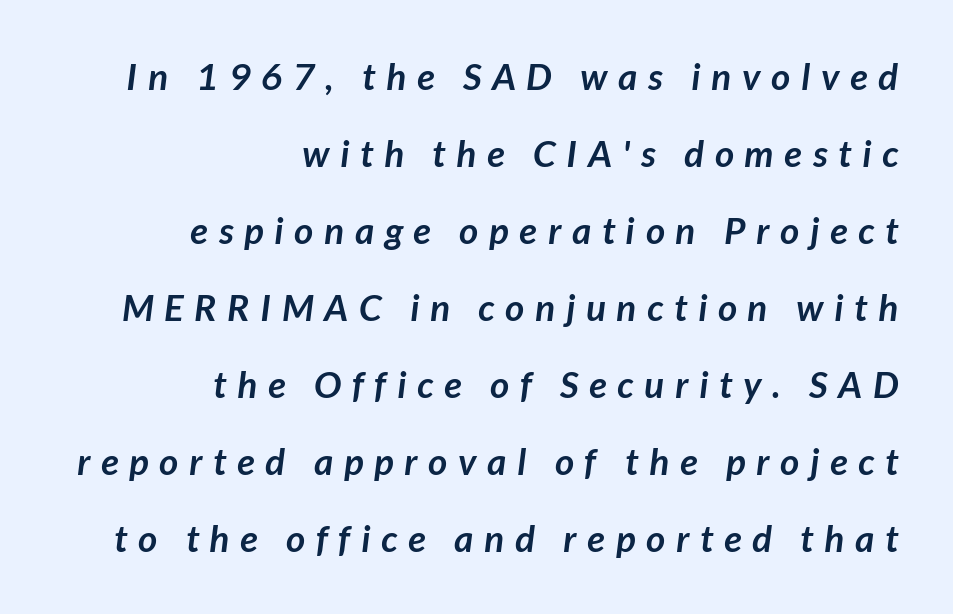
{"serif": "no", "bold": "yes", "weight": "semibold", "width": "normal", "stroke_contrast": "low", "x_height": "medium", "monospaced": "no", "underline": "no", "align": "right", "line_spacing": "loose", "line_spacing_ratio": 2.08, "letter_spacing": "wide", "letter_spacing_em": 0.29, "glyph_px": 37}
